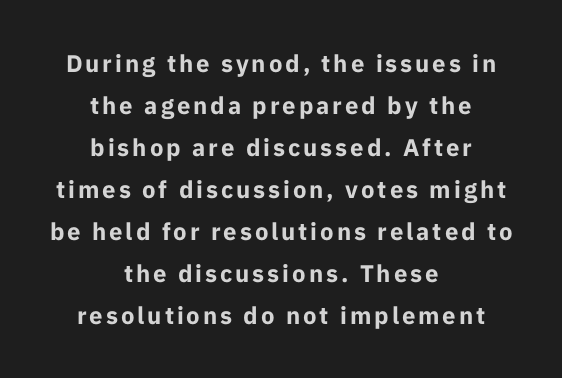
Q: Is the text bold? A: Yes.
Q: Is the text italic (slanted)? A: No, it is upright.
Q: Is the text underlined? A: No.
Q: How is the paragraph aligned? A: Centered.
